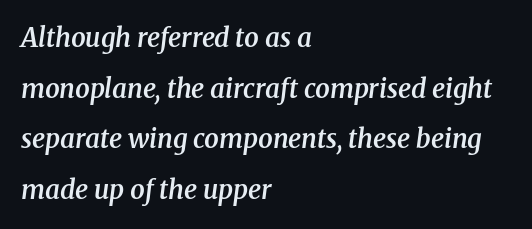
The letters are semibold — heavier than regular but short of a full bold. You could call the tracking neutral — neither tight nor loose. The words here are not underlined. Does the lettering tilt? It does — this is italic. What's the leading like? Stretched, with rows far apart. Line beginnings align vertically; line endings do not.
